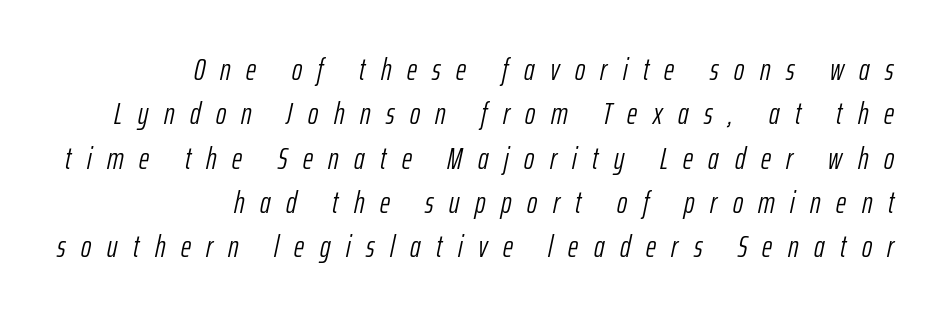
{"italic": "yes", "lean": "right", "slant_degrees": 12, "bold": "no", "weight": "light", "width": "condensed", "stroke_contrast": "low", "x_height": "medium", "monospaced": "no", "underline": "no", "align": "right", "line_spacing": "normal", "line_spacing_ratio": 1.43, "letter_spacing": "wide", "letter_spacing_em": 0.5, "glyph_px": 31}
